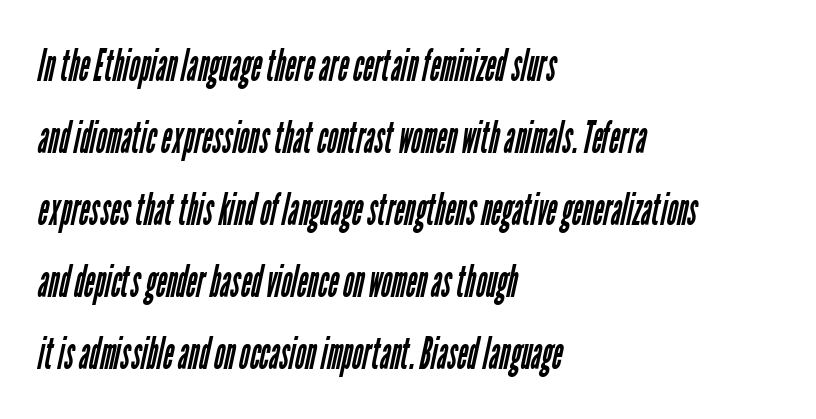
The image shows 45 px regular-weight, condensed sans-serif type; set left-aligned, normal line spacing (1.6x), normal letter spacing, not underlined; low stroke contrast and a medium x-height.
